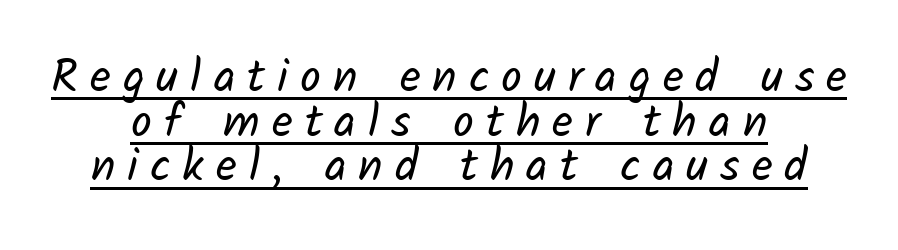
{"serif": "no", "bold": "no", "weight": "regular", "width": "normal", "stroke_contrast": "low", "x_height": "medium", "monospaced": "no", "underline": "yes", "align": "center", "line_spacing": "tight", "line_spacing_ratio": 0.97, "letter_spacing": "wide", "letter_spacing_em": 0.26, "glyph_px": 46}
